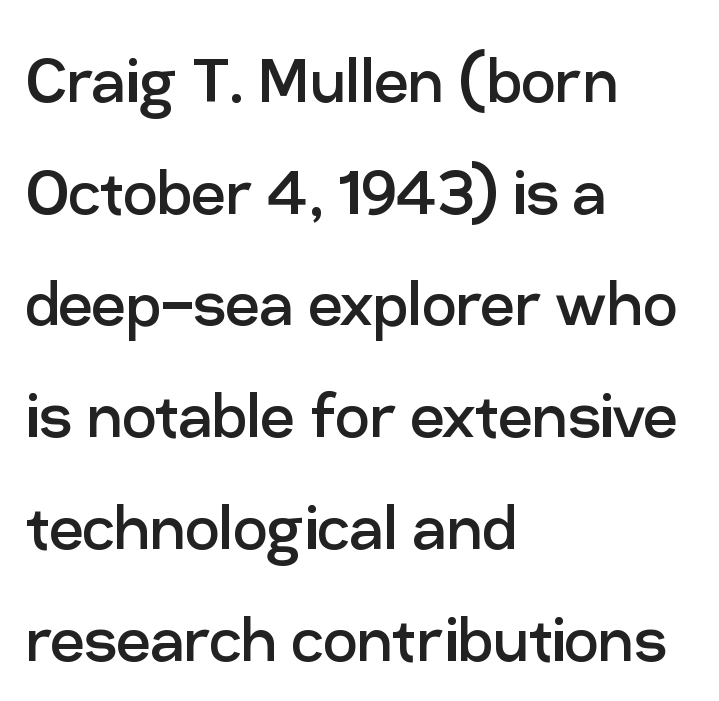
Descenders hang freely into open space. Font category for this specimen: sans-serif. The passage shown has conventional tracking throughout. Line beginnings align vertically; line endings do not.
